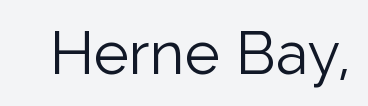
The image shows 60 px light sans-serif type, upright; set normal letter spacing, not underlined; low stroke contrast and a medium x-height.
